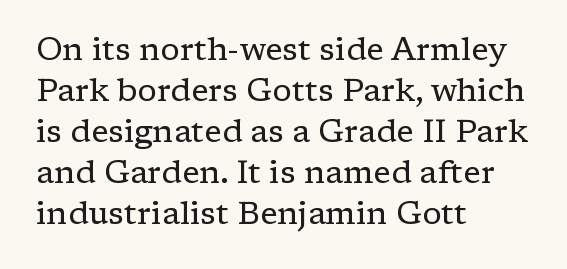
The image shows 32 px regular-weight serif type, upright; set left-aligned, normal line spacing (1.28x), normal letter spacing, not underlined; low stroke contrast and a medium x-height.
